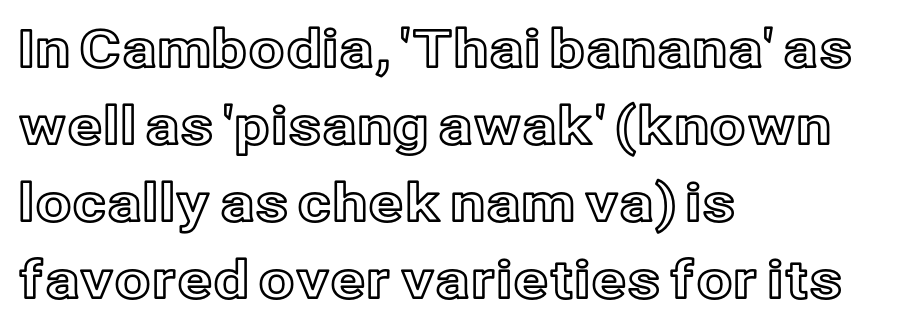
{"italic": "no", "width": "normal", "x_height": "medium", "monospaced": "no", "underline": "no", "align": "left", "line_spacing": "normal", "line_spacing_ratio": 1.48, "letter_spacing": "normal", "letter_spacing_em": 0.0, "glyph_px": 52}
